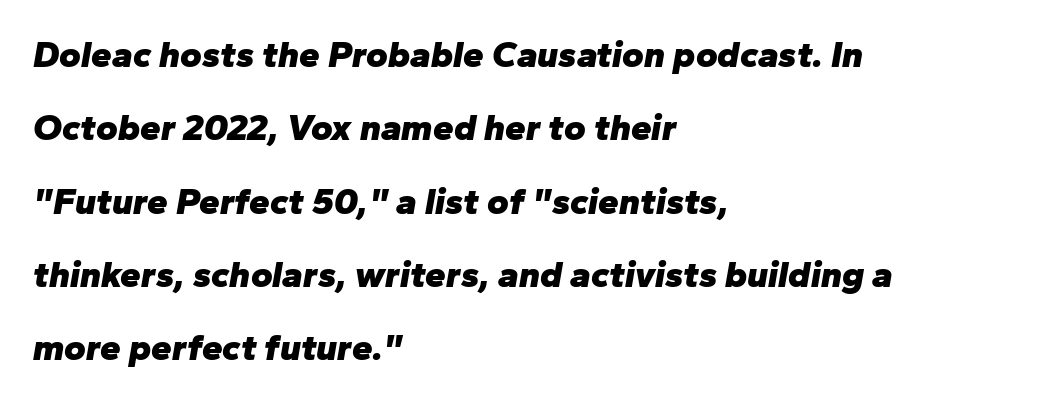
Honestly, the letter spacing is just normal — you wouldn't notice it. Interline gaps are noticeably wide in this sample. The area under the type is left untouched. As a designer I'd log this as weight 700, bold. Typeset ragged right — the left edge is the straight one. Does the lettering tilt? It does — this is italic.
